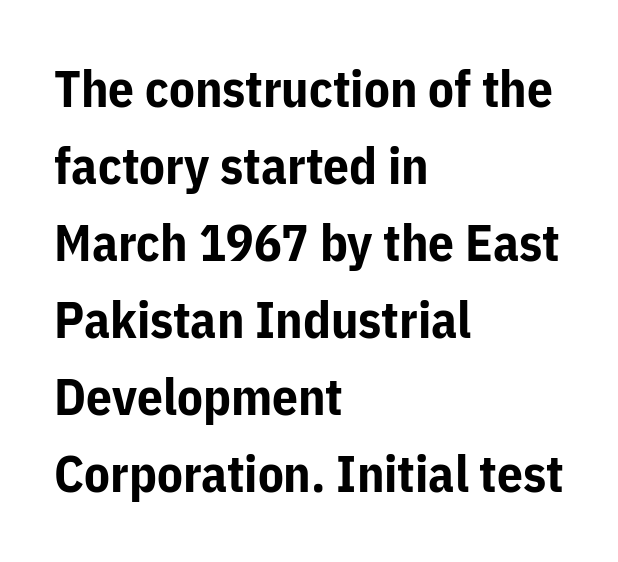
Q: Is the text bold? A: Yes.
Q: Is the text italic (slanted)? A: No, it is upright.
Q: Is the typeface a serif or a sans-serif typeface? A: Sans-serif.
Q: Is the text underlined? A: No.
Q: How is the paragraph aligned? A: Left-aligned.
Q: Is the spacing between letters normal or unusually wide? A: Normal.
Q: Is the spacing between lines tight, normal or loose? A: Normal.
Q: Width (condensed, normal, or wide)? A: Normal.
Q: Stroke contrast? A: Low.
Q: x-height? A: Medium.
Q: Monospaced? A: No.
